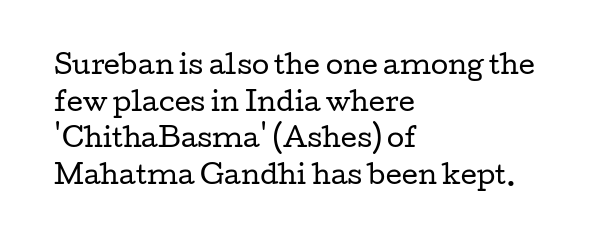
{"italic": "no", "bold": "no", "underline": "no", "align": "left", "line_spacing": "normal", "line_spacing_ratio": 1.47, "letter_spacing": "normal", "letter_spacing_em": 0.0, "glyph_px": 25}
